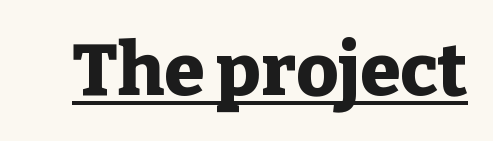
Each letter's strokes conclude with small projecting serifs. Thick stems and heavy bowls — unmistakably bold. The letters advance in unequal steps, a hallmark of proportional type. This is the regular roman posture of the typeface. Inter-character spacing is left at the font's built-in metrics. The rendered words wear a rule along their underside.
